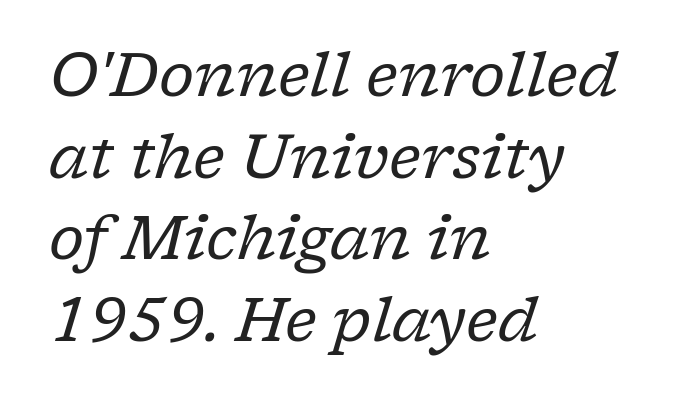
The image shows 60 px regular-weight serif type, italic (leaning right); set left-aligned, normal line spacing (1.36x), normal letter spacing, not underlined; low stroke contrast and a medium x-height.
